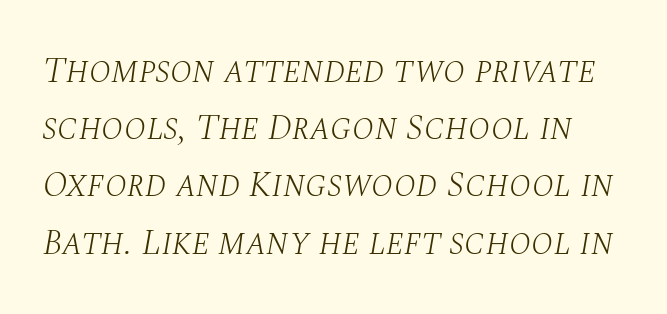
A typesetter would call this proportional, since set widths differ per character. This is serif lettering, the kind often seen in printed books. Clear beneath every line of the passage. The space between consecutive lines is moderate. Quick note: italic.
